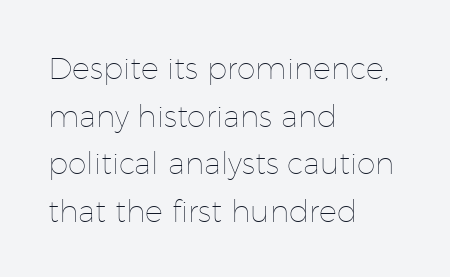
The image shows 30 px thin type, upright; set left-aligned, normal line spacing (1.59x), normal letter spacing, not underlined; low stroke contrast and a medium x-height.
